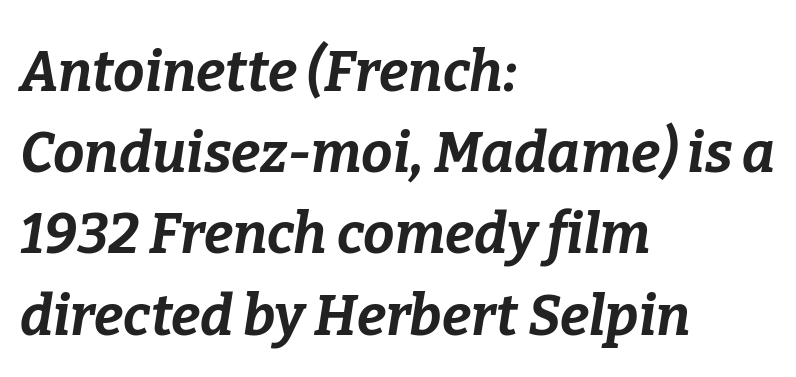
Q: Is the text bold? A: Yes.
Q: Is the text italic (slanted)? A: Yes, it leans right by about 9 degrees.
Q: Is the text underlined? A: No.
Q: How is the paragraph aligned? A: Left-aligned.
Q: Is the spacing between letters normal or unusually wide? A: Normal.
Q: Is the spacing between lines tight, normal or loose? A: Normal.
Q: Width (condensed, normal, or wide)? A: Normal.
Q: Stroke contrast? A: Low.
Q: x-height? A: Medium.
Q: Monospaced? A: No.
